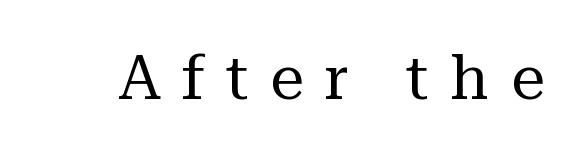
Summary of weight: not heavy and not bold. To sum up the face: it has serifs. Do the characters align in a grid? No, the font is proportional. The passage shown is not underscored anywhere. Unlike italic type, these characters show no tilt at all. Look at the tracking — it's clearly loosened, letters drifting apart.
